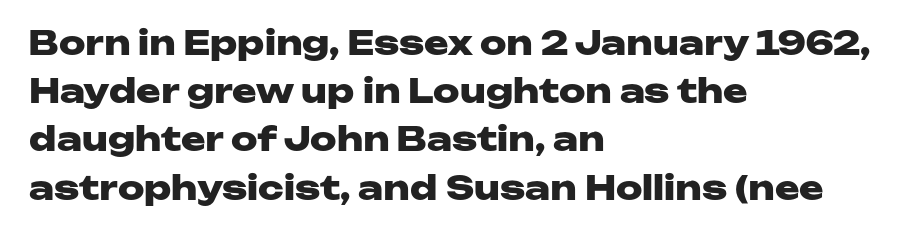
The image shows 33 px heavy, wide sans-serif type, upright; set left-aligned, normal line spacing (1.46x), normal letter spacing, not underlined; low stroke contrast and a medium x-height.
